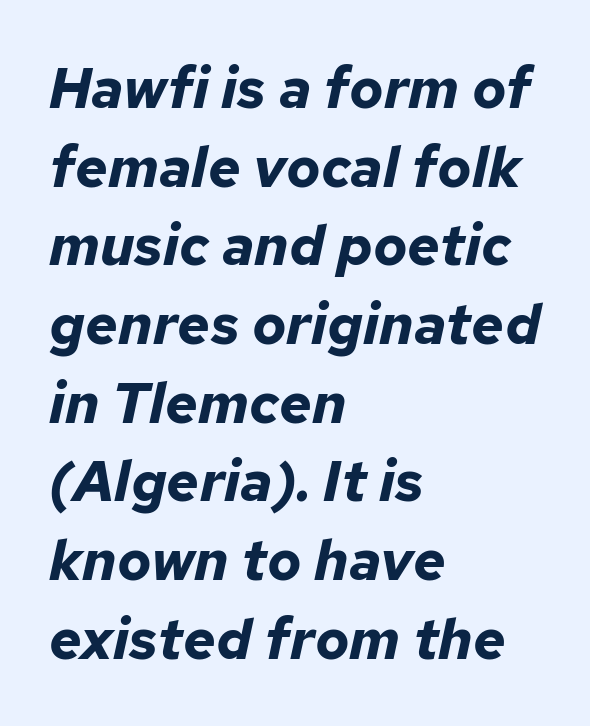
Q: Is the text bold? A: Yes.
Q: Is the text italic (slanted)? A: Yes, it leans right by about 12 degrees.
Q: Is the text underlined? A: No.
Q: How is the paragraph aligned? A: Left-aligned.
Q: Is the spacing between letters normal or unusually wide? A: Normal.
Q: Is the spacing between lines tight, normal or loose? A: Normal.
Q: Width (condensed, normal, or wide)? A: Normal.
Q: Stroke contrast? A: Low.
Q: x-height? A: Medium.
Q: Monospaced? A: No.
